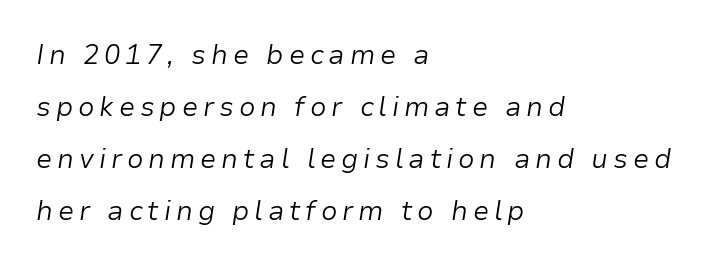
The image shows 27 px text type, italic (leaning right); set left-aligned, loose line spacing (1.92x), not underlined.
